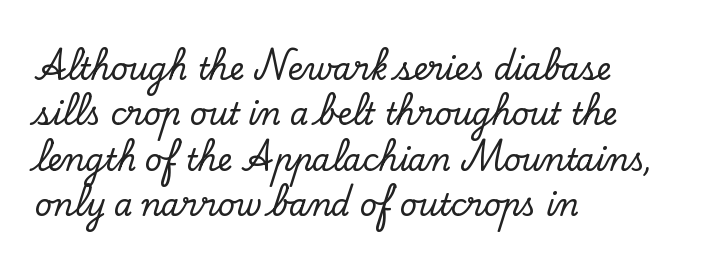
Q: Is the text italic (slanted)? A: Yes.
Q: Is the typeface a serif or a sans-serif typeface? A: Serif.
Q: Is the text underlined? A: No.
Q: How is the paragraph aligned? A: Left-aligned.
Q: Is the spacing between letters normal or unusually wide? A: Normal.
Q: Is the spacing between lines tight, normal or loose? A: Normal.
Q: Width (condensed, normal, or wide)? A: Normal.
Q: Stroke contrast? A: Low.
Q: x-height? A: Small.
Q: Monospaced? A: No.
